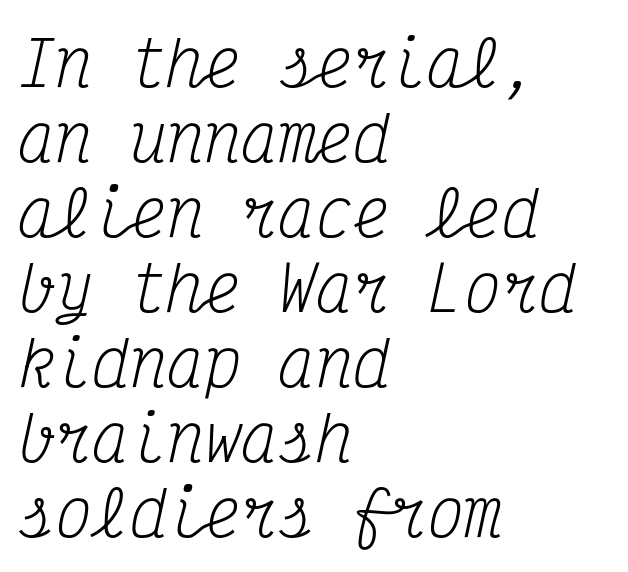
{"serif": "yes", "italic": "yes", "lean": "right", "slant_degrees": 12, "bold": "no", "weight": "regular", "width": "condensed", "stroke_contrast": "medium", "x_height": "medium", "monospaced": "yes", "underline": "no", "align": "left", "line_spacing_ratio": 1.21, "letter_spacing": "normal", "letter_spacing_em": 0.0, "glyph_px": 62}
